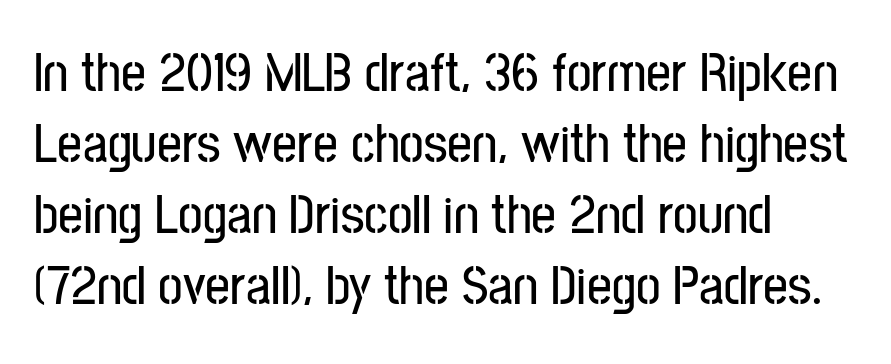
Q: Is the text italic (slanted)? A: No, it is upright.
Q: Is the typeface a serif or a sans-serif typeface? A: Sans-serif.
Q: Is the text underlined? A: No.
Q: How is the paragraph aligned? A: Left-aligned.
Q: Is the spacing between letters normal or unusually wide? A: Normal.
Q: Is the spacing between lines tight, normal or loose? A: Normal.
Q: Width (condensed, normal, or wide)? A: Condensed.
Q: Stroke contrast? A: Low.
Q: x-height? A: Medium.
Q: Monospaced? A: No.
